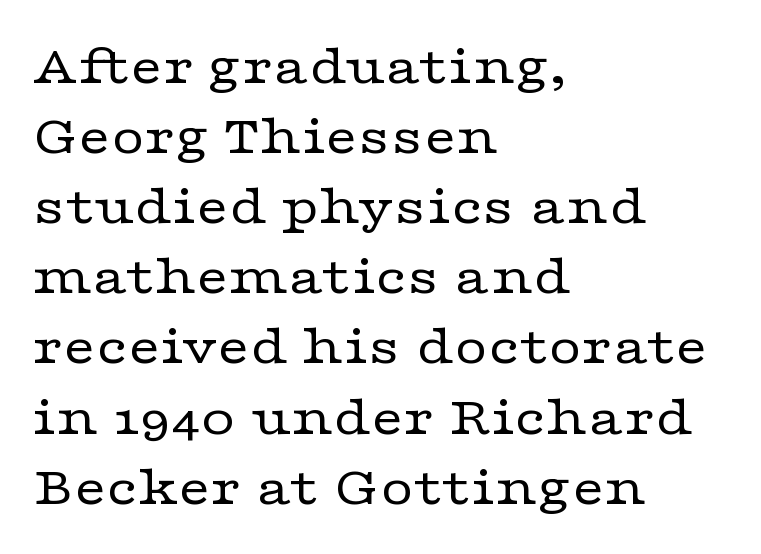
Each stroke keeps to a modest, everyday thickness or less. Words appear dense and cohesive because spacing is normal. This is serif lettering, the kind often seen in printed books. Has an underline been added? It has not. This rendering uses left alignment, leaving the right contour irregular. This sample has the flowing, uneven cadence of proportional lettering.
